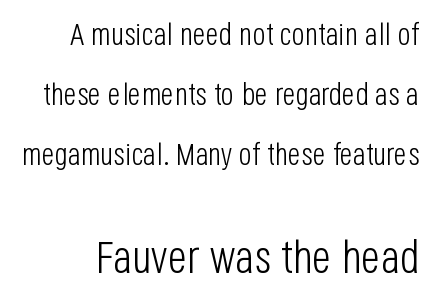
{"serif": "no", "italic": "no", "bold": "no", "weight": "light", "width": "condensed", "stroke_contrast": "low", "x_height": "large", "monospaced": "no", "underline": "no", "line_spacing": "loose", "line_spacing_ratio": 1.94, "letter_spacing": "normal", "letter_spacing_em": 0.0, "larger_block": "second", "size_ratio": 1.48, "glyph_px": 46}
